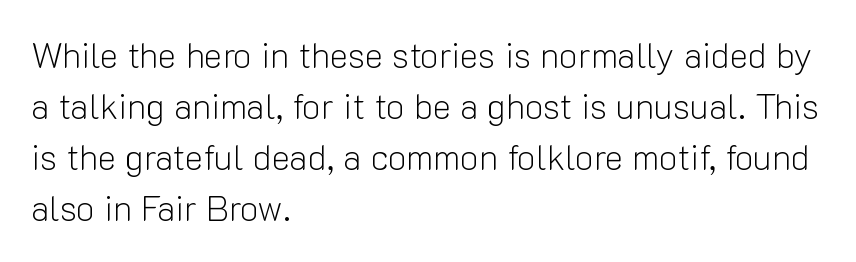
The font's upright variant was chosen for this text. Alignment: flush left. Stroke terminals: plain, sans-serif. These lines sit exactly where default settings would place them. The characters are drawn with everyday or finer stroke widths. The baseline area is clear.
